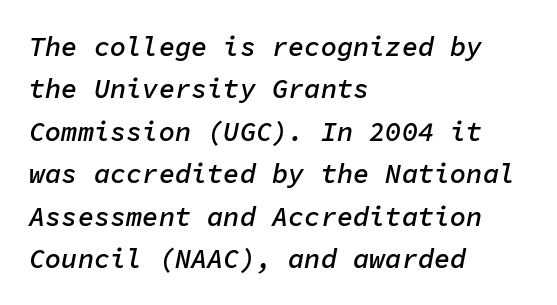
Notice how the passage keeps a crisp vertical edge on the left only. The lettering tilts uniformly, giving the passage an italic look. No extra tracking has been applied to these lines. Evenly set lines give the paragraph a standard silhouette.
